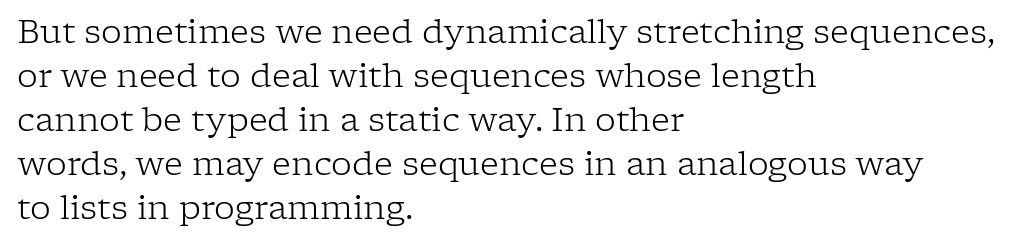
Q: Is the text bold? A: No.
Q: Is the text italic (slanted)? A: No, it is upright.
Q: Is the typeface a serif or a sans-serif typeface? A: Serif.
Q: Is the text underlined? A: No.
Q: How is the paragraph aligned? A: Left-aligned.
Q: Is the spacing between letters normal or unusually wide? A: Normal.
Q: Is the spacing between lines tight, normal or loose? A: Normal.
Q: Width (condensed, normal, or wide)? A: Normal.
Q: Stroke contrast? A: Low.
Q: x-height? A: Medium.
Q: Monospaced? A: No.
